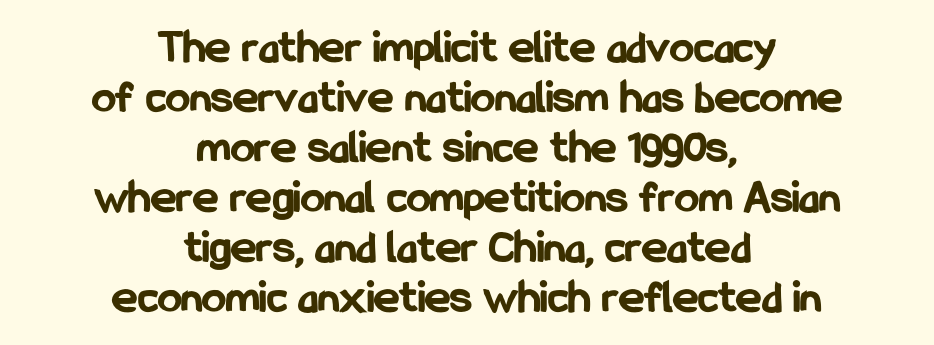
Is the type bold? Yes — the strokes are clearly thick and heavy. Each row of text sits above clean, open space. Short and long lines alike share a common midpoint. The characters display no serif detailing; their extremities are plain. Vertical spacing — tight.
